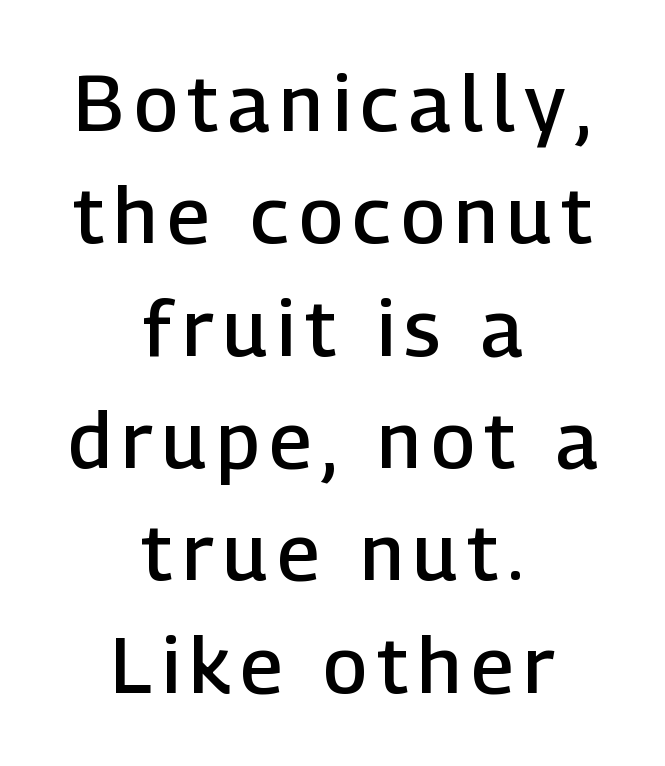
{"serif": "no", "italic": "no", "bold": "semi", "weight": "semibold", "width": "normal", "stroke_contrast": "low", "x_height": "medium", "monospaced": "no", "underline": "no", "align": "center", "line_spacing": "normal", "line_spacing_ratio": 1.44, "glyph_px": 78}
